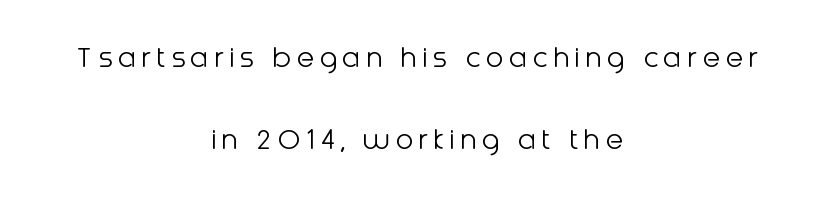
Q: Is the text bold? A: No.
Q: Is the text italic (slanted)? A: No, it is upright.
Q: Is the typeface a serif or a sans-serif typeface? A: Sans-serif.
Q: Is the text underlined? A: No.
Q: How is the paragraph aligned? A: Centered.
Q: Is the spacing between lines tight, normal or loose? A: Loose.
Q: Width (condensed, normal, or wide)? A: Normal.
Q: Stroke contrast? A: Low.
Q: x-height? A: Medium.
Q: Monospaced? A: No.
